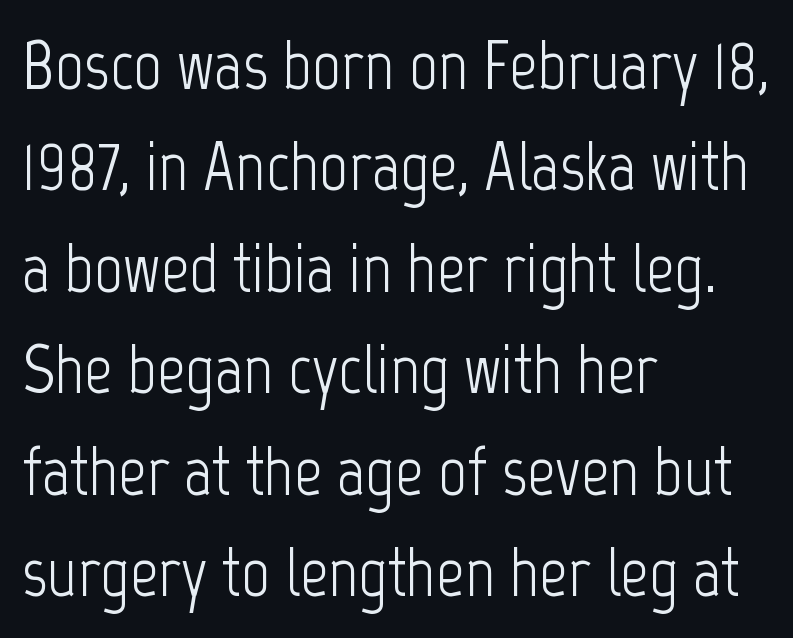
The image shows 70 px light, condensed sans-serif type, upright; set left-aligned, normal line spacing (1.45x), normal letter spacing, not underlined; low stroke contrast and a medium x-height.
